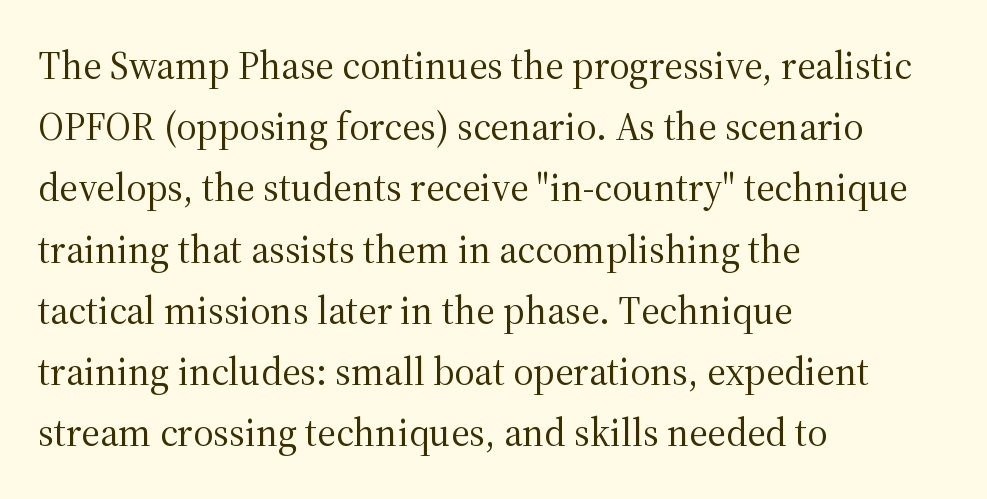
Descenders are the only things crossing below the line. Baseline-to-baseline distance is the conventional proportion of letter height. The typeface has the unassuming heft of standard copy or less. The letters sit at their default tracking, neither squeezed nor spread. Visually the block forms a straight wall on the left and a jagged coastline on the right. The face used here is proportionally spaced, like ordinary book or web type.
